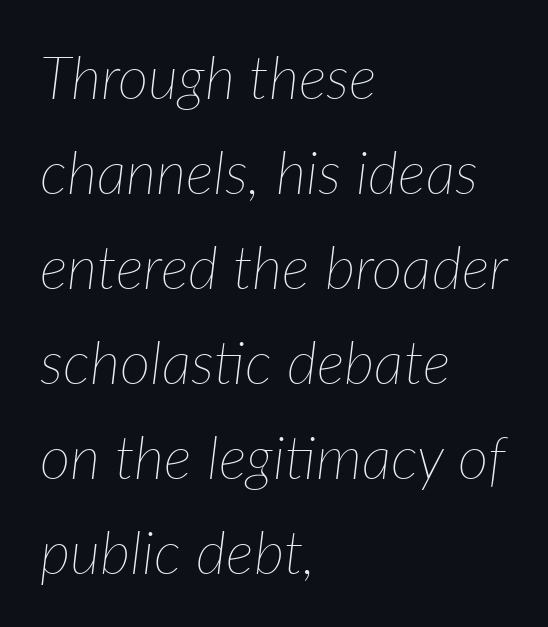
The image shows 59 px thin type, italic (leaning right); set left-aligned, normal line spacing (1.61x), normal letter spacing, not underlined; low stroke contrast and a medium x-height.
